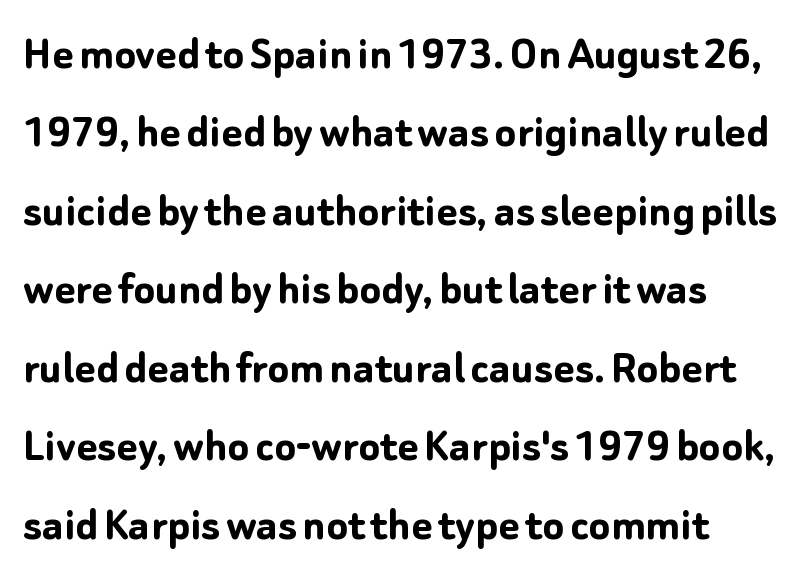
The image shows 50 px semibold sans-serif type, upright; set normal line spacing (1.57x), normal letter spacing, not underlined; low stroke contrast and a medium x-height.
